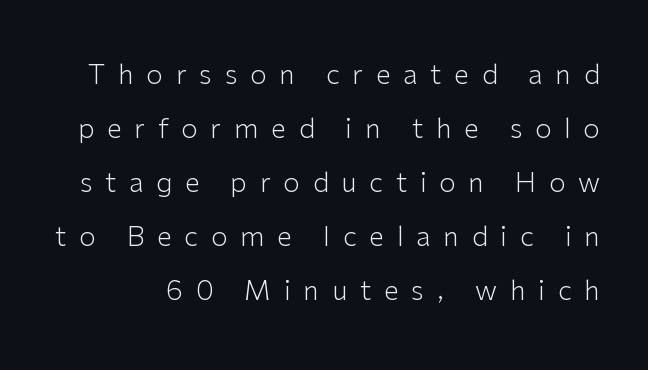
{"italic": "no", "bold": "no", "underline": "no", "line_spacing": "loose", "line_spacing_ratio": 2.0, "letter_spacing": "wide", "letter_spacing_em": 0.47, "glyph_px": 27}
